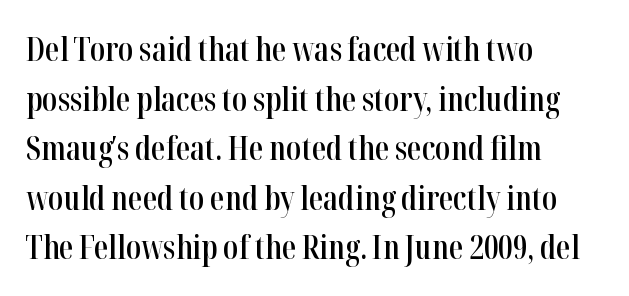
Q: Is the text bold? A: Semi-bold.
Q: Is the text italic (slanted)? A: No, it is upright.
Q: Is the typeface a serif or a sans-serif typeface? A: Serif.
Q: Is the text underlined? A: No.
Q: How is the paragraph aligned? A: Left-aligned.
Q: Is the spacing between letters normal or unusually wide? A: Normal.
Q: Is the spacing between lines tight, normal or loose? A: Normal.
Q: Width (condensed, normal, or wide)? A: Condensed.
Q: Stroke contrast? A: High.
Q: x-height? A: Medium.
Q: Monospaced? A: No.
